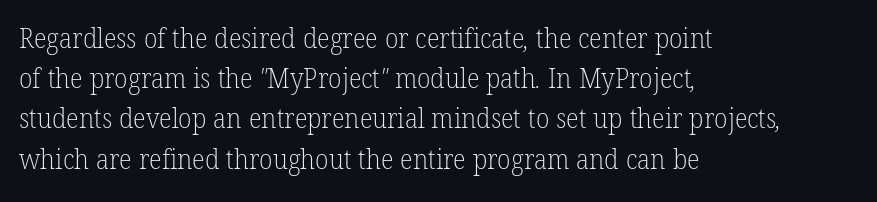
The image shows 27 px text type; set left-aligned, normal line spacing (1.49x), normal letter spacing, not underlined.
